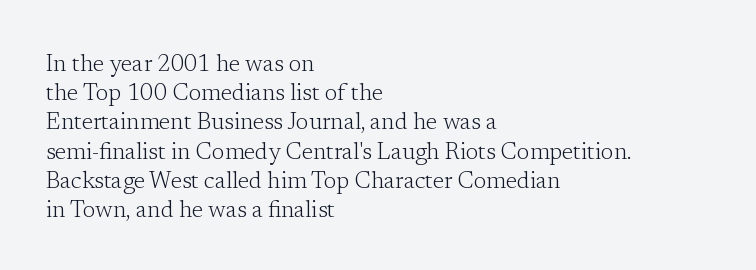
Nothing unusual about the tracking: characters are spaced as the font intends. Caption: multi-line text, flush left, ragged right. How would I describe the line gaps? Plain and ordinary. Unbolded letterforms with no extra heft.
